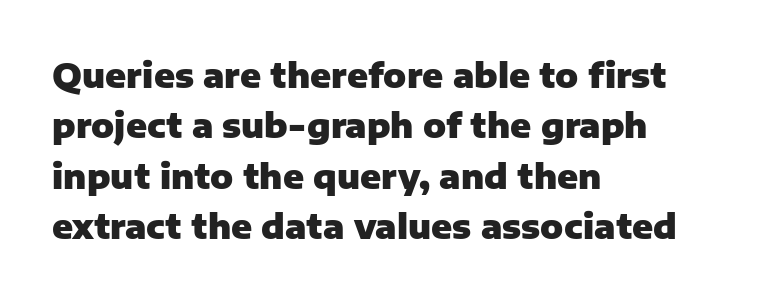
{"serif": "no", "italic": "no", "bold": "yes", "weight": "heavy", "width": "normal", "stroke_contrast": "low", "x_height": "medium", "monospaced": "no", "underline": "no", "align": "left", "line_spacing": "normal", "line_spacing_ratio": 1.48, "letter_spacing": "normal", "letter_spacing_em": 0.0, "glyph_px": 34}
